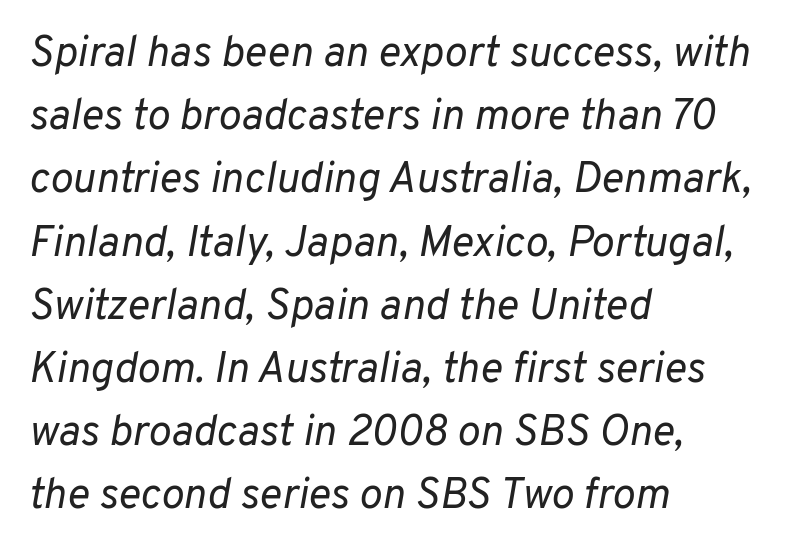
Words float on clear page, feet unadorned. Compared with a typical body face, this is equally light or lighter still. The passage shown has conventional tracking throughout. Yep, that's italic — everything's leaning.
